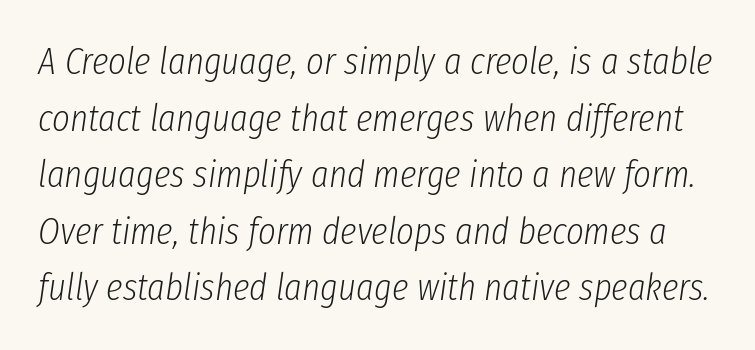
Q: Is the text bold? A: No.
Q: Is the text italic (slanted)? A: Yes, it leans right by about 8 degrees.
Q: Is the text underlined? A: No.
Q: Is the spacing between letters normal or unusually wide? A: Normal.
Q: Is the spacing between lines tight, normal or loose? A: Normal.
Q: Width (condensed, normal, or wide)? A: Condensed.
Q: Stroke contrast? A: Low.
Q: x-height? A: Medium.
Q: Monospaced? A: No.
